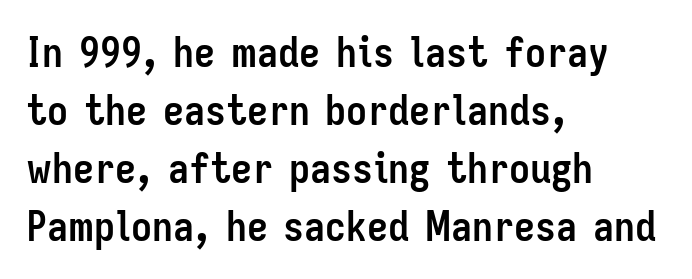
Here the designer chose a conventional face with non-uniform glyph widths. Every row of glyphs begins at an identical x-position on the left. Does the lettering tilt? It doesn't — this is upright. Characters follow at the spacing the type designer built in.
